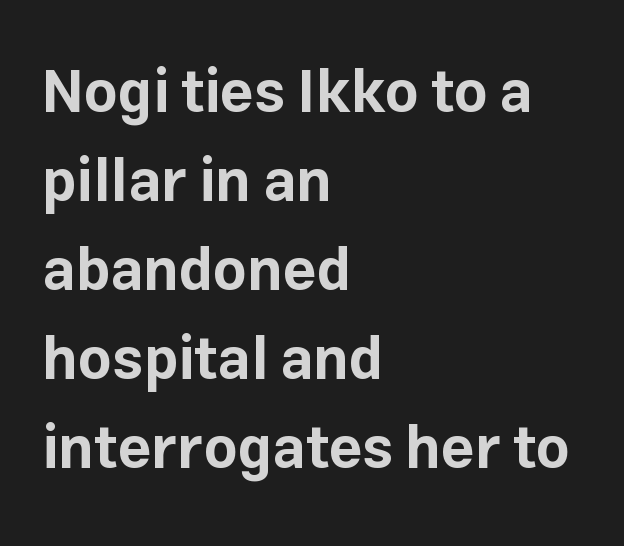
Q: Is the text bold? A: Yes.
Q: Is the text italic (slanted)? A: No, it is upright.
Q: Is the typeface a serif or a sans-serif typeface? A: Sans-serif.
Q: Is the text underlined? A: No.
Q: How is the paragraph aligned? A: Left-aligned.
Q: Is the spacing between letters normal or unusually wide? A: Normal.
Q: Is the spacing between lines tight, normal or loose? A: Normal.
Q: Width (condensed, normal, or wide)? A: Normal.
Q: Stroke contrast? A: Low.
Q: x-height? A: Medium.
Q: Monospaced? A: No.
